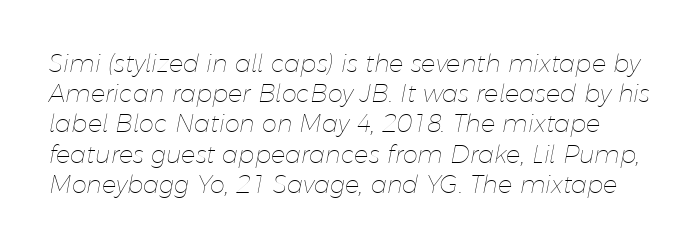
Q: Is the text bold? A: No.
Q: Is the text italic (slanted)? A: Yes, it leans right by about 11 degrees.
Q: Is the text underlined? A: No.
Q: Is the spacing between letters normal or unusually wide? A: Normal.
Q: Is the spacing between lines tight, normal or loose? A: Normal.
